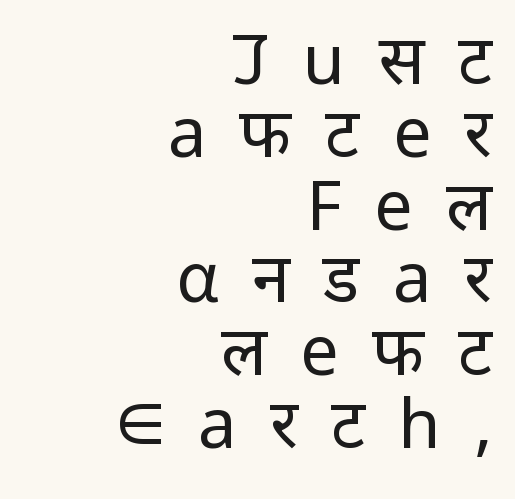
{"serif": "no", "italic": "no", "bold": "no", "weight": "regular", "width": "normal", "stroke_contrast": "low", "x_height": "medium", "monospaced": "no", "underline": "no", "align": "right", "line_spacing": "tight", "line_spacing_ratio": 1.07, "letter_spacing": "wide", "letter_spacing_em": 0.49, "glyph_px": 68}
